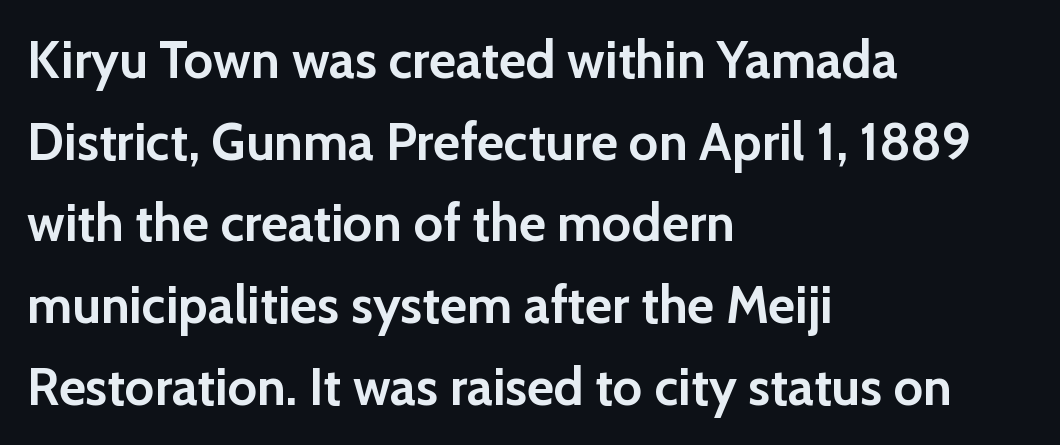
Weight: bold. This sample uses a sans-serif face. The type is set solid horizontally, with unmodified tracking. Posture: upright roman. Layout note: lines flush left. Beneath every word, the page is bare.
